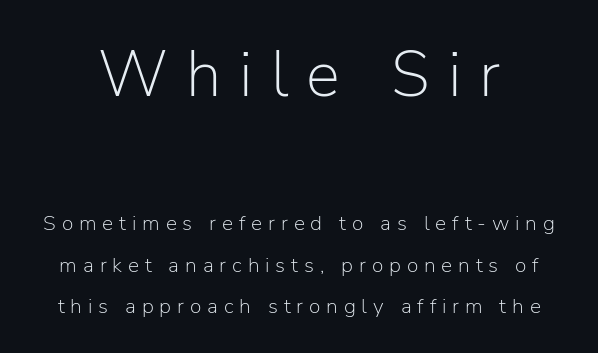
{"serif": "no", "italic": "no", "bold": "no", "weight": "light", "width": "normal", "stroke_contrast": "low", "x_height": "medium", "monospaced": "no", "underline": "no", "line_spacing": "loose", "line_spacing_ratio": 1.97, "letter_spacing": "wide", "letter_spacing_em": 0.28, "larger_block": "first", "size_ratio": 3.05, "glyph_px": 64}
